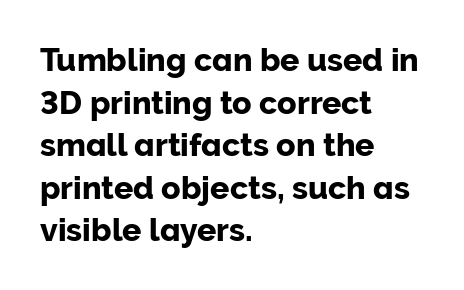
Every character sits straight up, as roman type does. Think of a printed novel: that variable character pitch is what you see here. Decoration check: the copy has no underline. Is there much room between lines? A standard amount, neither cramped nor airy. The characters display no serif detailing; their extremities are plain. Observe the ordinary spacing: letters are neighbours, not strangers.
